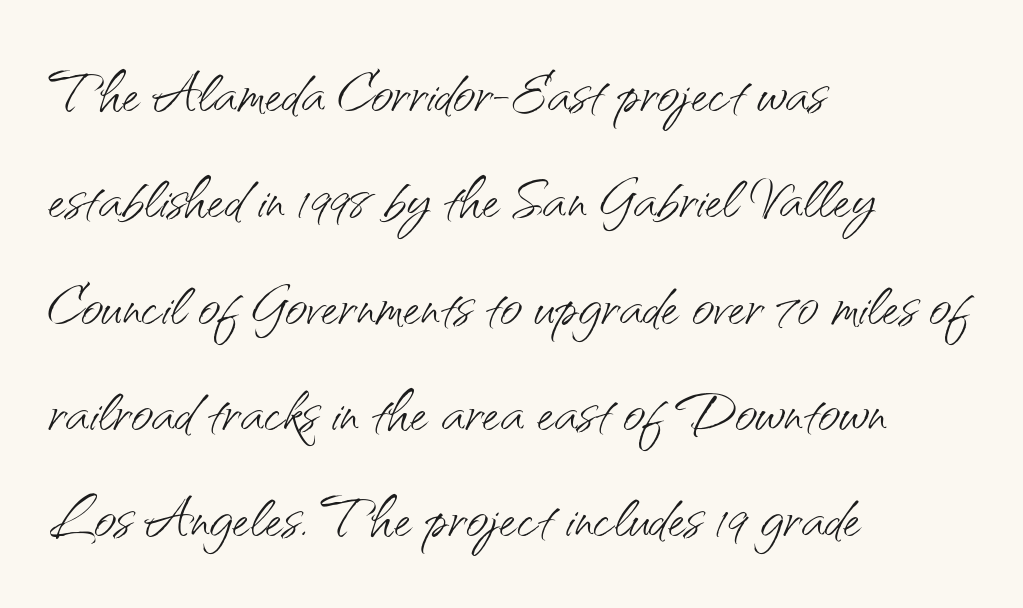
The image shows 77 px light sans-serif type; set left-aligned, normal line spacing (1.38x), normal letter spacing, not underlined; medium stroke contrast and a small x-height.
